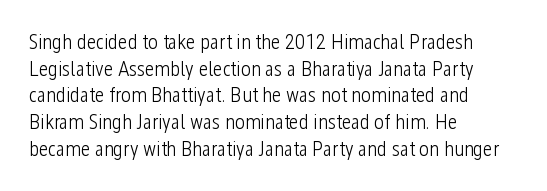
The image shows 21 px text type, upright; set left-aligned, normal line spacing (1.27x), normal letter spacing, not underlined.
